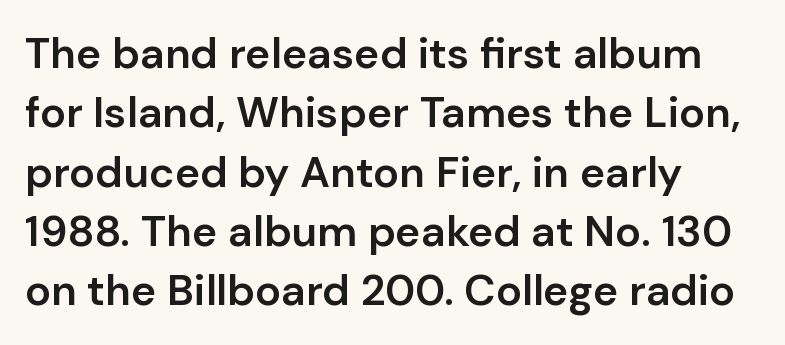
The glyphs have the mass of a demibold cut, below bold. These lines were composed using upright roman letters. Is this a fixed-width face? No — the glyphs have proportional, varying widths. Classification — sans serif. Spacing between characters is what you'd get straight out of the box.
